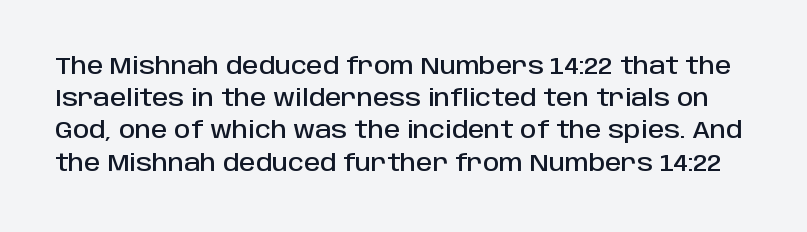
The image shows 23 px text type, upright; set normal line spacing (1.4x), normal letter spacing, not underlined.
